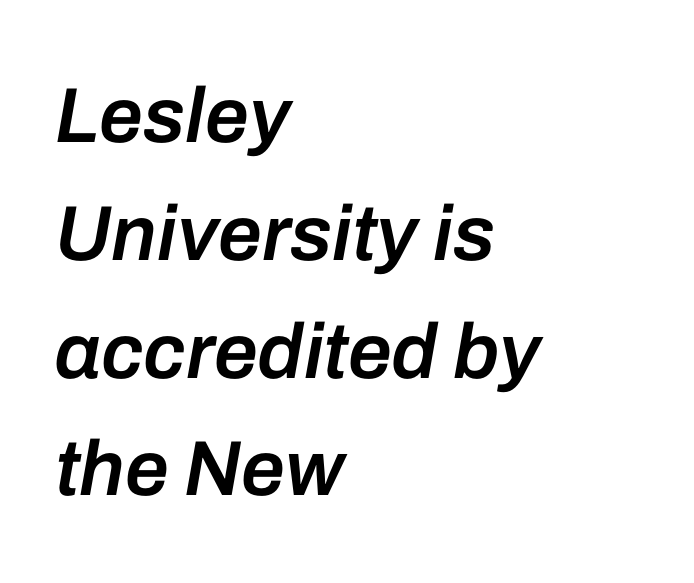
Lines of text with bare space underneath. Glyph-to-glyph distance matches everyday printed text. Quick note: interline space is typical. The typesetter chose a ragged-right arrangement here. Character widths vary here, with narrow letters taking less room than wide ones. What weight is shown? A semibold, between regular and bold.
